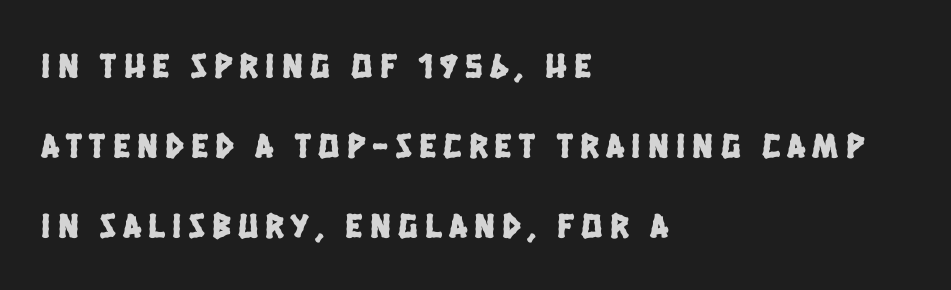
Q: Is the typeface a serif or a sans-serif typeface? A: Sans-serif.
Q: Is the text underlined? A: No.
Q: How is the paragraph aligned? A: Left-aligned.
Q: Is the spacing between letters normal or unusually wide? A: Unusually wide.
Q: Is the spacing between lines tight, normal or loose? A: Loose.
Q: Width (condensed, normal, or wide)? A: Condensed.
Q: Stroke contrast? A: Low.
Q: x-height? A: Large.
Q: Monospaced? A: No.
